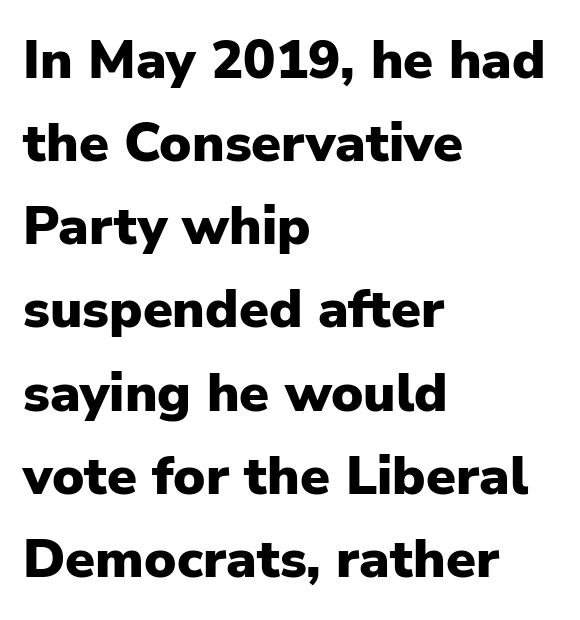
Q: Is the text bold? A: Yes.
Q: Is the text italic (slanted)? A: No, it is upright.
Q: Is the typeface a serif or a sans-serif typeface? A: Sans-serif.
Q: Is the text underlined? A: No.
Q: How is the paragraph aligned? A: Left-aligned.
Q: Is the spacing between letters normal or unusually wide? A: Normal.
Q: Is the spacing between lines tight, normal or loose? A: Normal.
Q: Width (condensed, normal, or wide)? A: Normal.
Q: Stroke contrast? A: Low.
Q: x-height? A: Medium.
Q: Monospaced? A: No.
